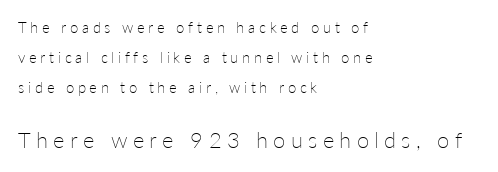
The paragraph shown leans on its left margin. Stems here are at most as thick as an everyday book face. A great deal of white space separates one row of letters from the next. The passage shown begins with its smaller block and ends with its larger one.
